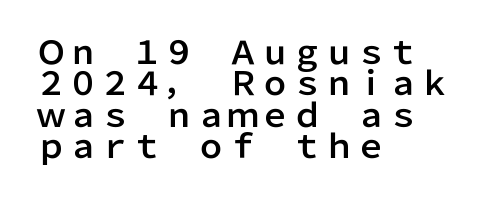
Where is the straight margin? On the left. Very little white space separates one row of letters from the next. The glyphs are unaccompanied by any horizontal stroke below them. You can tell from the bare stems that sans-serif type was used. Style check: upright.
